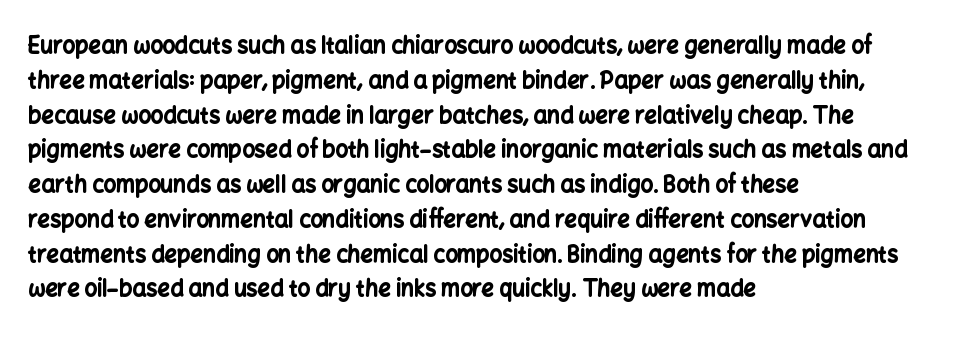
Q: Is the text bold? A: Yes.
Q: Is the text italic (slanted)? A: No, it is upright.
Q: Is the text underlined? A: No.
Q: How is the paragraph aligned? A: Left-aligned.
Q: Is the spacing between letters normal or unusually wide? A: Normal.
Q: Is the spacing between lines tight, normal or loose? A: Normal.
